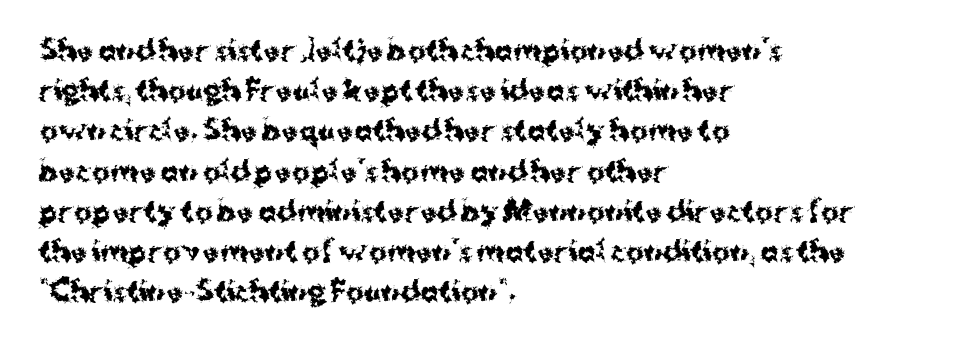
{"italic": "no", "bold": "yes", "underline": "no", "align": "left", "line_spacing": "normal", "line_spacing_ratio": 1.49, "letter_spacing": "normal", "letter_spacing_em": 0.0, "glyph_px": 27}
